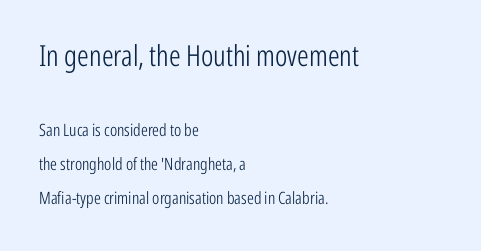
Q: Is the text bold? A: No.
Q: Is the text italic (slanted)? A: No, it is upright.
Q: Is the typeface a serif or a sans-serif typeface? A: Sans-serif.
Q: Is the text underlined? A: No.
Q: How is the paragraph aligned? A: Left-aligned.
Q: Is the spacing between letters normal or unusually wide? A: Normal.
Q: Is the spacing between lines tight, normal or loose? A: Loose.
Q: Which block of text is set in a larger size, the first (top) or the second (bottom)? A: The first (top) one.
Q: Width (condensed, normal, or wide)? A: Condensed.
Q: Stroke contrast? A: Low.
Q: x-height? A: Medium.
Q: Monospaced? A: No.
